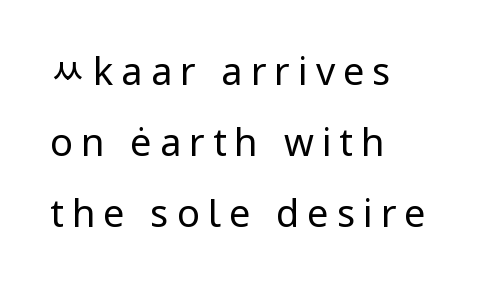
Q: Is the text bold? A: No.
Q: Is the text italic (slanted)? A: No, it is upright.
Q: Is the typeface a serif or a sans-serif typeface? A: Sans-serif.
Q: Is the text underlined? A: No.
Q: How is the paragraph aligned? A: Left-aligned.
Q: Is the spacing between letters normal or unusually wide? A: Unusually wide.
Q: Width (condensed, normal, or wide)? A: Normal.
Q: Stroke contrast? A: Low.
Q: x-height? A: Medium.
Q: Monospaced? A: No.
